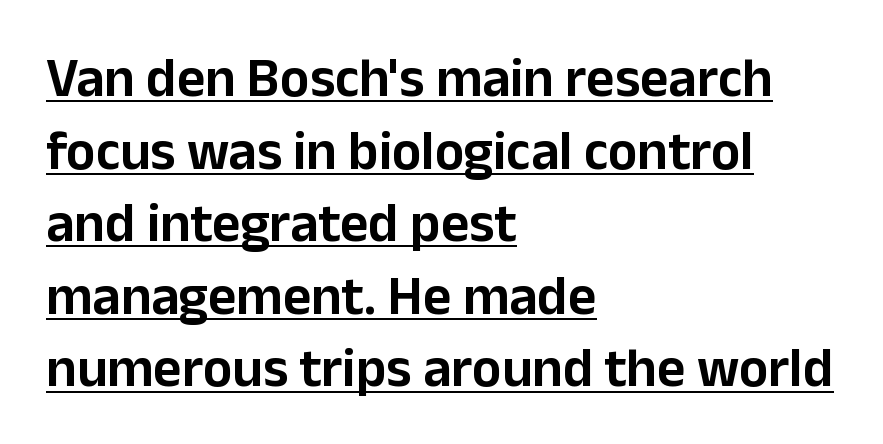
These lines sit exactly where default settings would place them. This is underlined copy, the kind a proofreader might mark for attention. The rendering uses natural spacing where letterforms have individual widths. I'd call this a sans setting — the letters go barefoot. No italicization has been applied; the sample stays upright.
